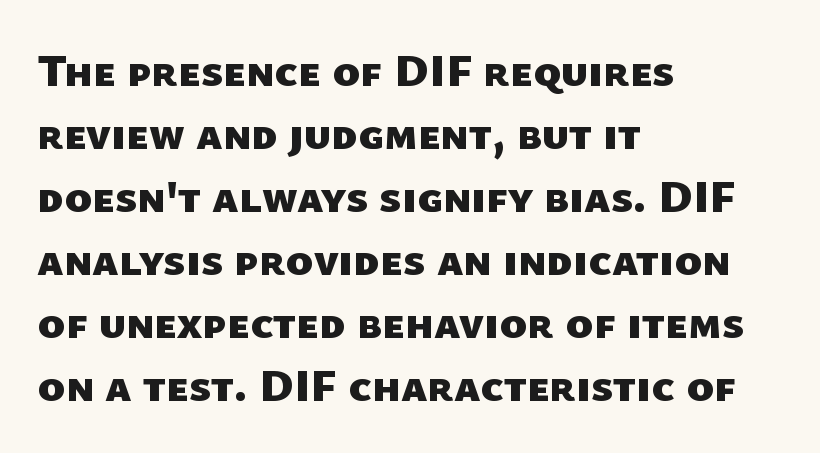
Q: Is the text bold? A: Yes.
Q: Is the typeface a serif or a sans-serif typeface? A: Sans-serif.
Q: Is the text underlined? A: No.
Q: How is the paragraph aligned? A: Left-aligned.
Q: Is the spacing between letters normal or unusually wide? A: Normal.
Q: Is the spacing between lines tight, normal or loose? A: Normal.
Q: Width (condensed, normal, or wide)? A: Normal.
Q: Stroke contrast? A: Low.
Q: x-height? A: Medium.
Q: Monospaced? A: No.
